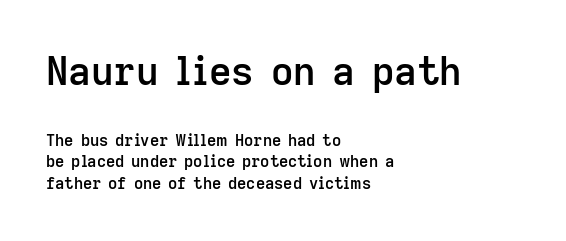
The image shows 39 px semibold sans-serif type, upright; set left-aligned, normal line spacing (1.35x), normal letter spacing, not underlined; the first (top) block is 2.44x larger; low stroke contrast and a medium x-height.
